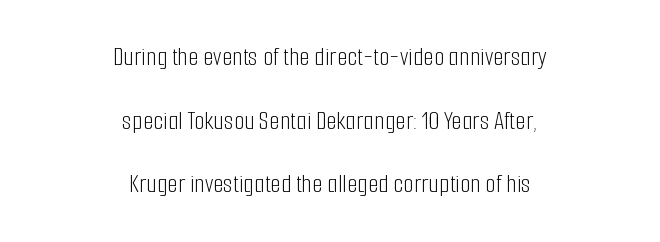
{"italic": "no", "bold": "no", "underline": "no", "align": "center", "line_spacing": "loose", "line_spacing_ratio": 2.36, "letter_spacing": "normal", "letter_spacing_em": 0.0, "glyph_px": 27}
